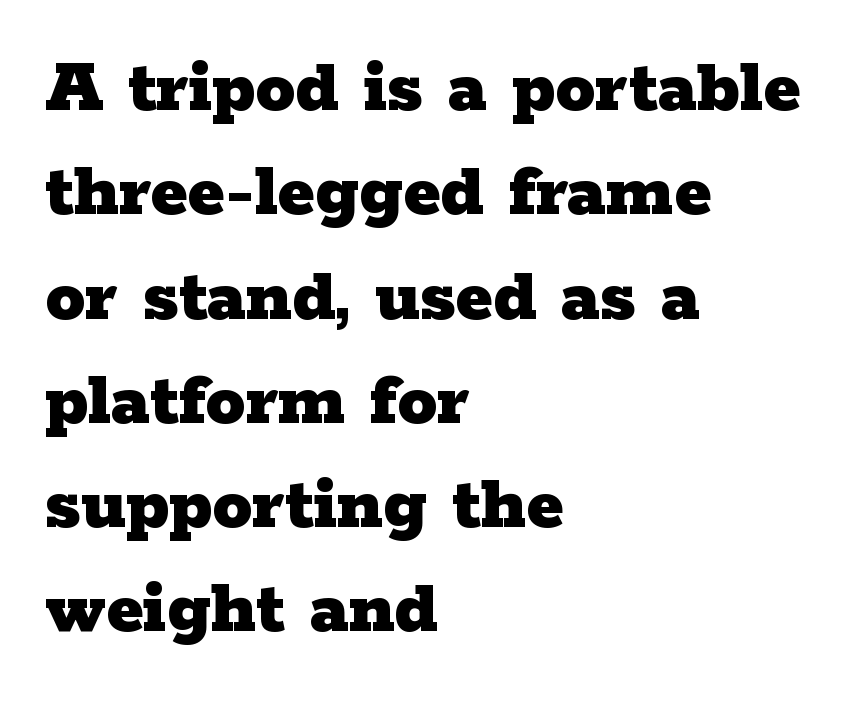
The image shows 79 px heavy, wide serif type, upright; set left-aligned, normal line spacing (1.32x), normal letter spacing, not underlined; low stroke contrast and a medium x-height.
